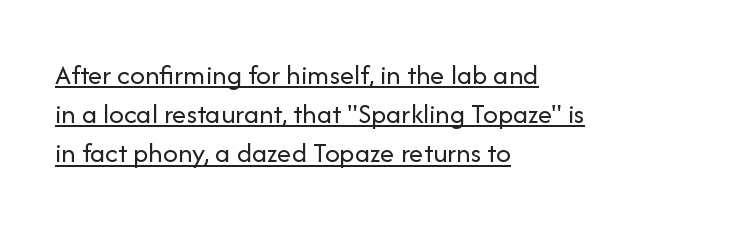
Q: Is the text bold? A: No.
Q: Is the text italic (slanted)? A: No, it is upright.
Q: Is the typeface a serif or a sans-serif typeface? A: Sans-serif.
Q: Is the text underlined? A: Yes.
Q: How is the paragraph aligned? A: Left-aligned.
Q: Is the spacing between letters normal or unusually wide? A: Normal.
Q: Is the spacing between lines tight, normal or loose? A: Normal.
Q: Width (condensed, normal, or wide)? A: Normal.
Q: Stroke contrast? A: Low.
Q: x-height? A: Medium.
Q: Monospaced? A: No.
